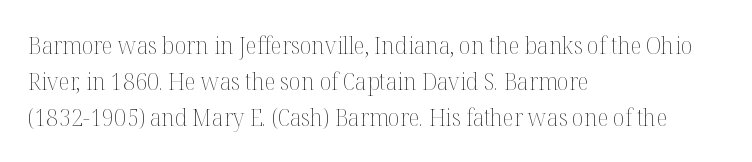
Q: Is the text bold? A: No.
Q: Is the text italic (slanted)? A: No, it is upright.
Q: Is the text underlined? A: No.
Q: How is the paragraph aligned? A: Left-aligned.
Q: Is the spacing between letters normal or unusually wide? A: Normal.
Q: Is the spacing between lines tight, normal or loose? A: Normal.
